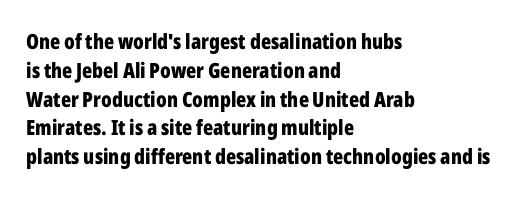
{"italic": "no", "bold": "yes", "underline": "no", "align": "left", "line_spacing": "normal", "line_spacing_ratio": 1.37, "letter_spacing": "normal", "letter_spacing_em": 0.0, "glyph_px": 21}
